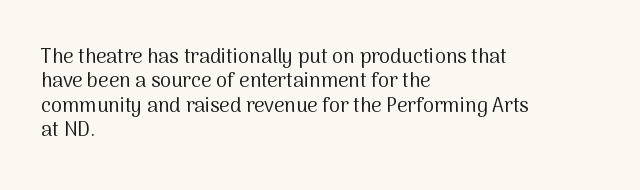
These lines keep a tight, regular rhythm from letter to letter. In CSS terms this would be text-align: left. Weight: in the light-to-regular range. This is roman type, the default non-slanted kind. Decoration check: the copy has no underline.
